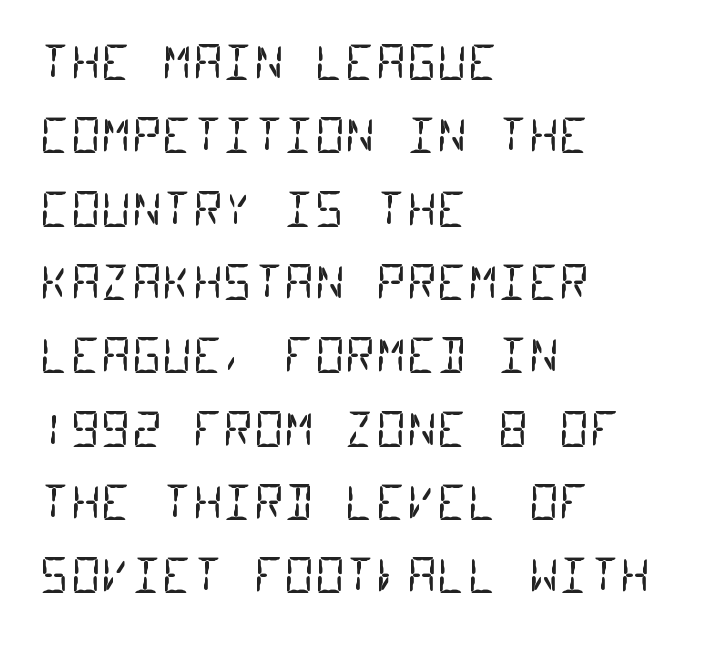
The font sits on the lighter half of the weight spectrum, regular included. Any mark beneath the type? The region is blank. Fixed-width glyphs throughout — classic coding-font behaviour. The letters carry no serifs — their stems end cleanly without finishing strokes.
